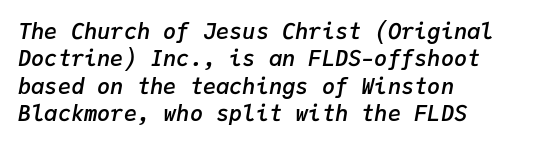
{"italic": "yes", "lean": "right", "slant_degrees": 9, "bold": "semi", "underline": "no", "align": "left", "line_spacing": "normal", "line_spacing_ratio": 1.25, "letter_spacing": "normal", "letter_spacing_em": 0.0, "glyph_px": 22}
